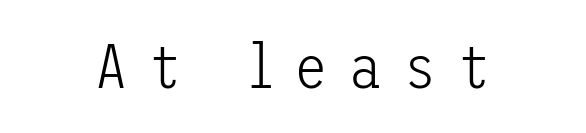
{"serif": "no", "italic": "no", "bold": "no", "weight": "light", "width": "normal", "stroke_contrast": "low", "x_height": "medium", "underline": "no", "letter_spacing": "wide", "letter_spacing_em": 0.33, "glyph_px": 62}
